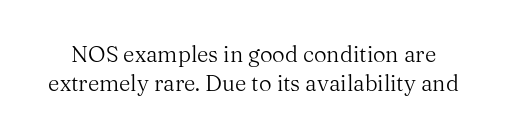
Vertical strokes here are truly vertical. The gaps between neighbouring characters are ordinary and unremarkable. Is the type heavy? It reads as light-to-regular instead. The passage shown stacks its lines at a standard gap. Letters rest on an invisible, unmarked baseline.
